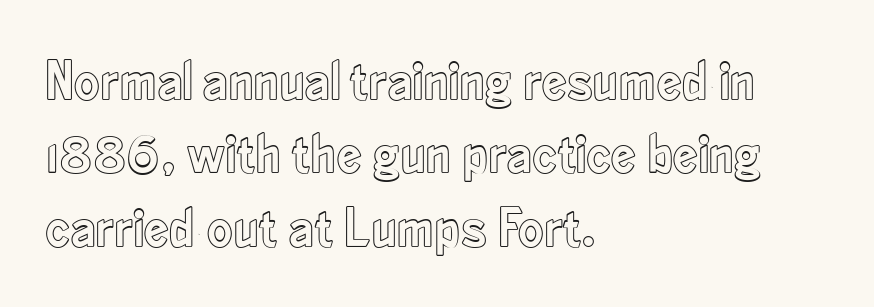
{"italic": "no", "width": "condensed", "x_height": "small", "monospaced": "no", "underline": "no", "align": "left", "line_spacing": "normal", "line_spacing_ratio": 1.31, "letter_spacing": "normal", "letter_spacing_em": 0.0, "glyph_px": 56}
